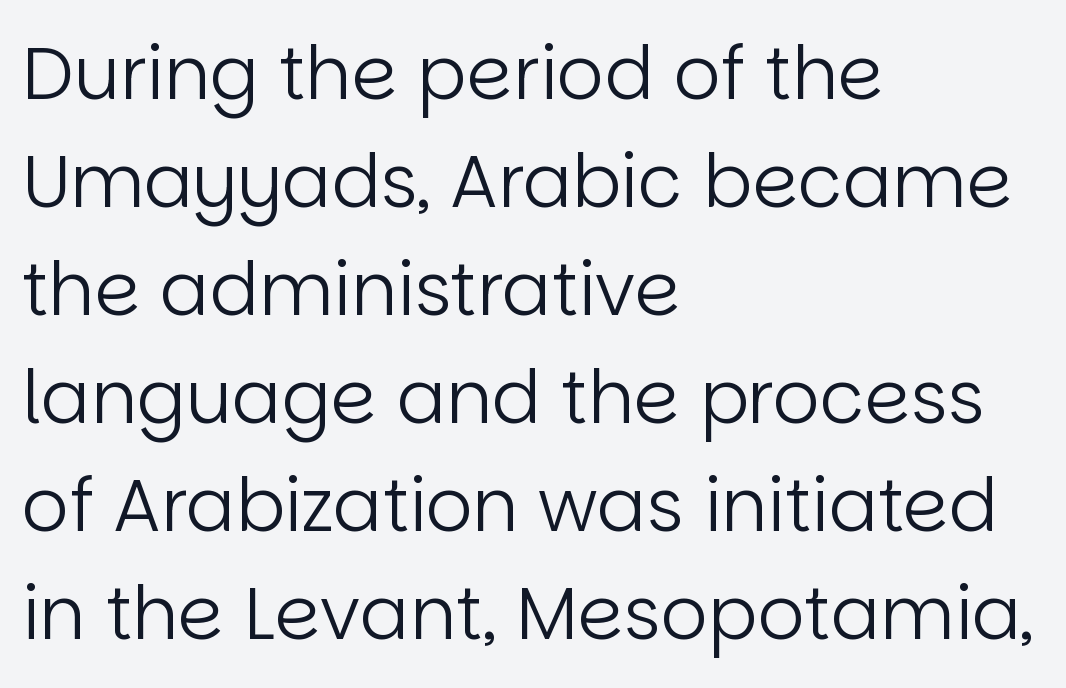
Q: Is the text bold? A: No.
Q: Is the text italic (slanted)? A: No, it is upright.
Q: Is the typeface a serif or a sans-serif typeface? A: Sans-serif.
Q: Is the text underlined? A: No.
Q: How is the paragraph aligned? A: Left-aligned.
Q: Is the spacing between letters normal or unusually wide? A: Normal.
Q: Is the spacing between lines tight, normal or loose? A: Normal.
Q: Width (condensed, normal, or wide)? A: Normal.
Q: Stroke contrast? A: Low.
Q: x-height? A: Large.
Q: Monospaced? A: No.
